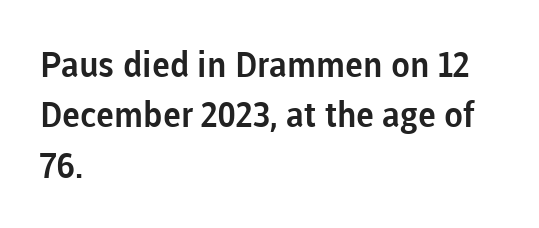
The image shows 35 px sans-serif type, upright; set left-aligned, normal line spacing (1.44x), normal letter spacing, not underlined; low stroke contrast and a medium x-height.
